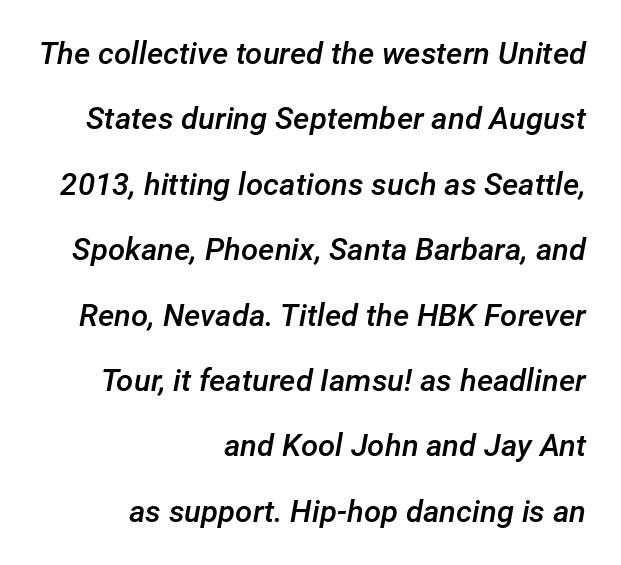
Q: Is the text bold? A: Semi-bold.
Q: Is the text italic (slanted)? A: Yes, it leans right by about 12 degrees.
Q: Is the text underlined? A: No.
Q: How is the paragraph aligned? A: Right-aligned.
Q: Is the spacing between letters normal or unusually wide? A: Normal.
Q: Is the spacing between lines tight, normal or loose? A: Loose.
Q: Width (condensed, normal, or wide)? A: Normal.
Q: Stroke contrast? A: Low.
Q: x-height? A: Medium.
Q: Monospaced? A: No.
